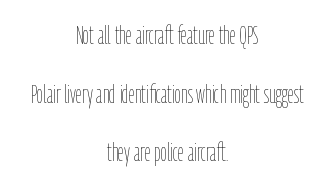
The image shows 25 px text type, upright; set centered, loose line spacing (2.35x), normal letter spacing, not underlined.
